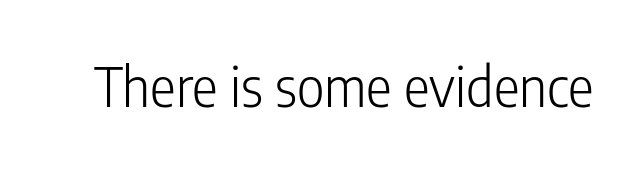
Q: Is the text bold? A: No.
Q: Is the text italic (slanted)? A: No, it is upright.
Q: Is the typeface a serif or a sans-serif typeface? A: Sans-serif.
Q: Is the text underlined? A: No.
Q: Is the spacing between letters normal or unusually wide? A: Normal.
Q: Width (condensed, normal, or wide)? A: Condensed.
Q: Stroke contrast? A: Low.
Q: x-height? A: Medium.
Q: Monospaced? A: No.
